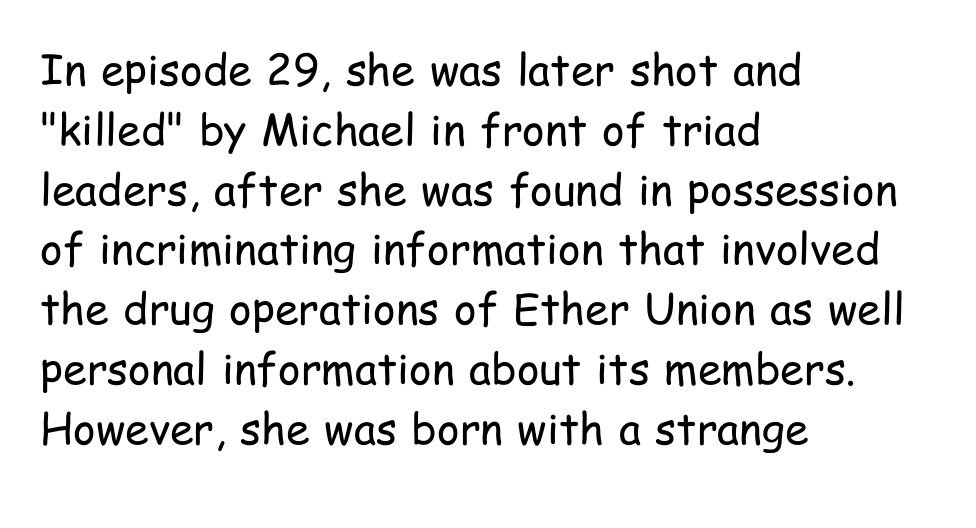
Normally led — the rows are evenly, conventionally spaced. The weight tops out at a normal text grade. You can tell from the bare stems that sans-serif type was used. When letters stand straight like this, we call the style roman or upright. Short note: letters normally spaced.
